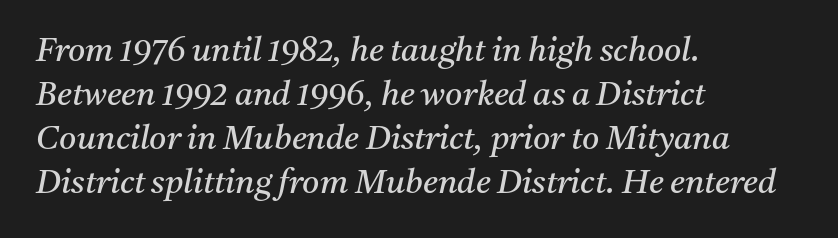
{"serif": "yes", "italic": "yes", "lean": "right", "slant_degrees": 11, "bold": "no", "weight": "regular", "width": "normal", "stroke_contrast": "medium", "x_height": "medium", "monospaced": "no", "underline": "no", "align": "left", "line_spacing": "normal", "line_spacing_ratio": 1.33, "letter_spacing": "normal", "letter_spacing_em": 0.0, "glyph_px": 33}
